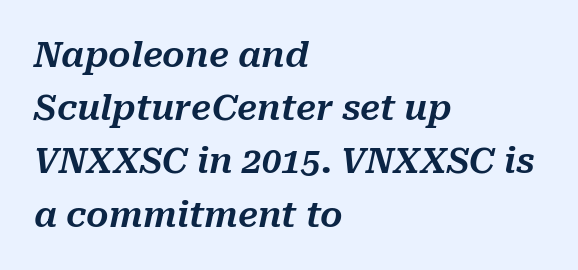
The image shows 35 px text type, italic (leaning right); set left-aligned, normal line spacing (1.52x), normal letter spacing, not underlined; medium stroke contrast and a medium x-height.
